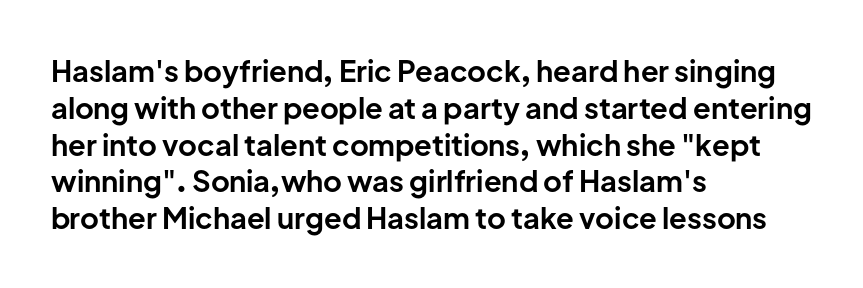
Honestly, there is no underline to notice here at all. Every character sits straight up, as roman type does. Spacing verdict: proportional, widths tailored to each character. Between one letter and the next there's only the usual sliver of space. Strokes here are thick enough to call this a true bold. Each letter's strokes conclude bluntly, with no projecting serifs.
